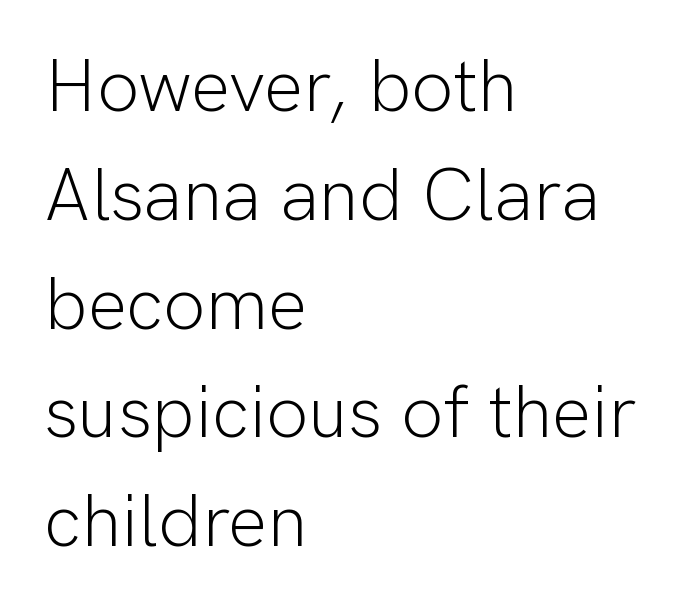
{"serif": "no", "italic": "no", "bold": "no", "weight": "light", "width": "normal", "stroke_contrast": "low", "x_height": "medium", "monospaced": "no", "underline": "no", "align": "left", "line_spacing": "normal", "line_spacing_ratio": 1.47, "letter_spacing": "normal", "letter_spacing_em": 0.0, "glyph_px": 74}
